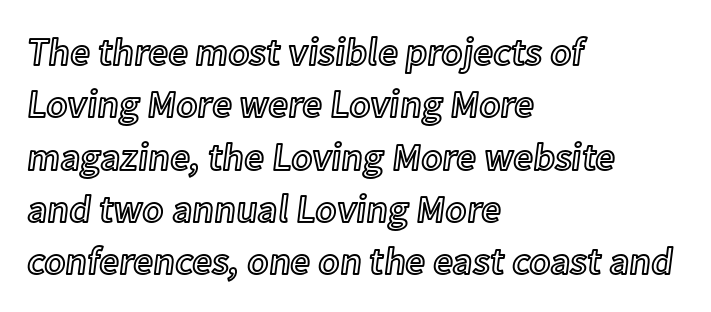
The image shows 39 px text type; set left-aligned, normal line spacing (1.34x), normal letter spacing, not underlined; a medium x-height.
